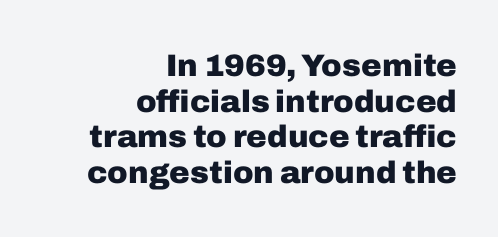
{"serif": "no", "italic": "no", "bold": "yes", "weight": "heavy", "width": "normal", "stroke_contrast": "low", "x_height": "medium", "monospaced": "no", "underline": "no", "align": "right", "line_spacing": "tight", "line_spacing_ratio": 1.15, "letter_spacing": "normal", "letter_spacing_em": 0.0, "glyph_px": 31}
